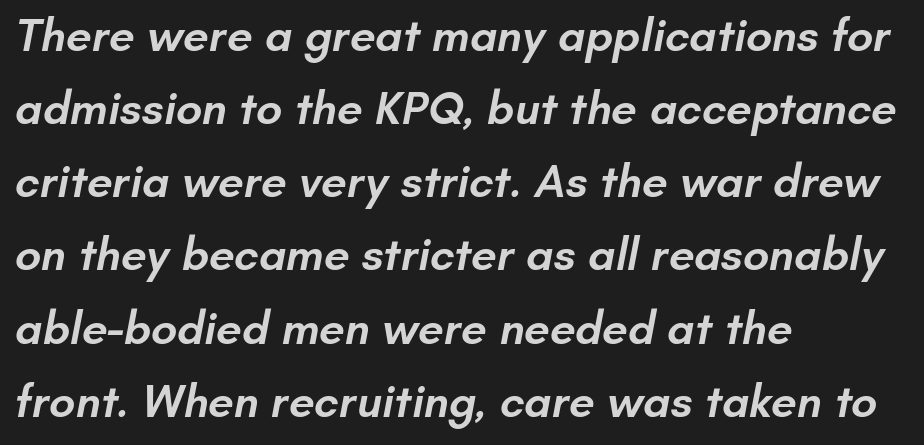
{"serif": "no", "bold": "semi", "weight": "semibold", "width": "normal", "stroke_contrast": "low", "x_height": "small", "monospaced": "no", "underline": "no", "align": "left", "line_spacing": "normal", "line_spacing_ratio": 1.59, "letter_spacing": "normal", "letter_spacing_em": 0.0, "glyph_px": 46}
